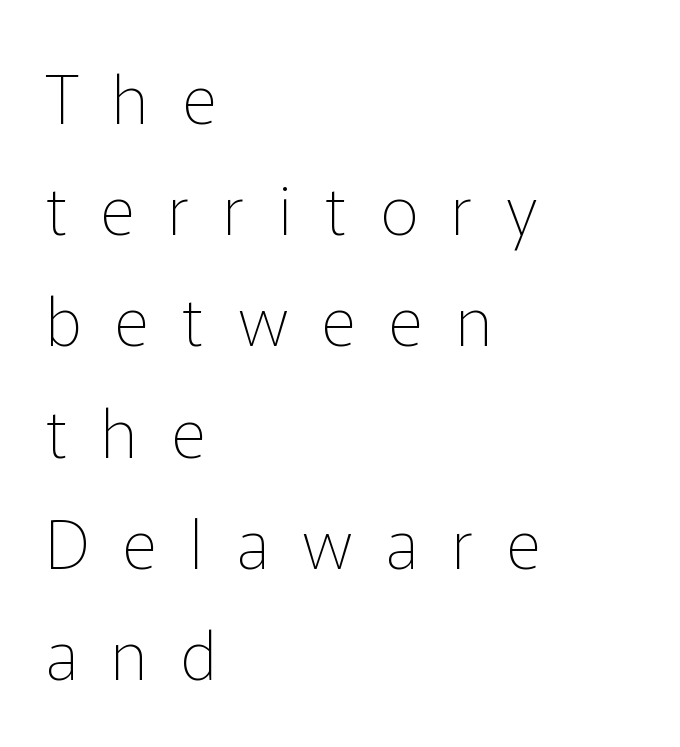
Q: Is the text bold? A: No.
Q: Is the text italic (slanted)? A: No, it is upright.
Q: Is the typeface a serif or a sans-serif typeface? A: Sans-serif.
Q: Is the text underlined? A: No.
Q: How is the paragraph aligned? A: Left-aligned.
Q: Is the spacing between letters normal or unusually wide? A: Unusually wide.
Q: Is the spacing between lines tight, normal or loose? A: Normal.
Q: Width (condensed, normal, or wide)? A: Normal.
Q: Stroke contrast? A: Low.
Q: x-height? A: Medium.
Q: Monospaced? A: No.
